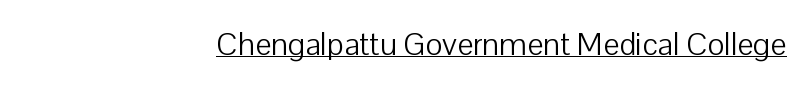
The image shows 32 px light sans-serif type, upright; set right-aligned, normal letter spacing, underlined; low stroke contrast and a medium x-height.
